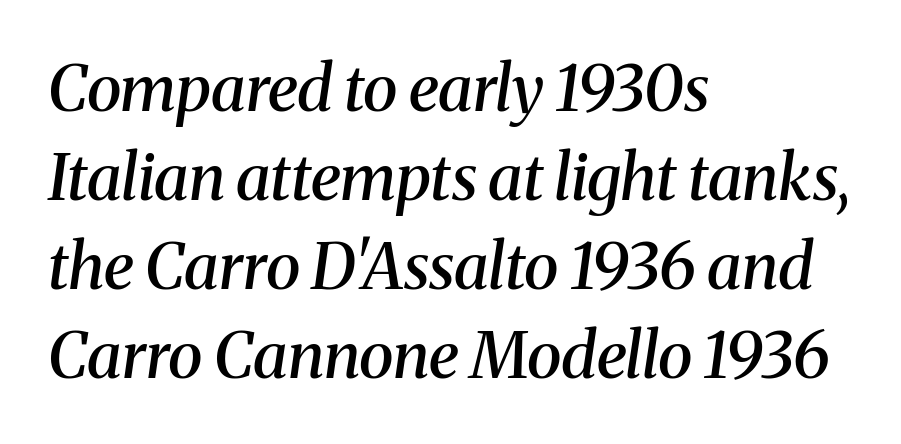
Reading down the block, your eye returns to a fixed left position each line. This sample has the flowing, uneven cadence of proportional lettering. Is this a sans? No — the strokes have serifs. The passage shown is semibold, sitting just below true bold.
